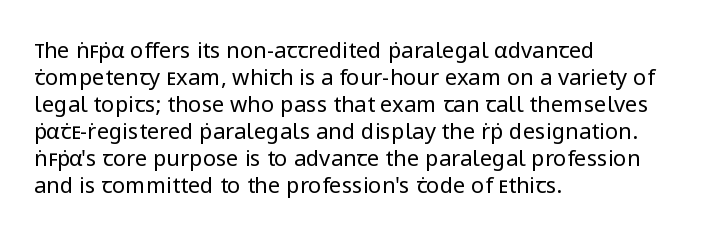
The image shows 22 px text type, upright; set left-aligned, line spacing 1.23x, normal letter spacing, not underlined.
